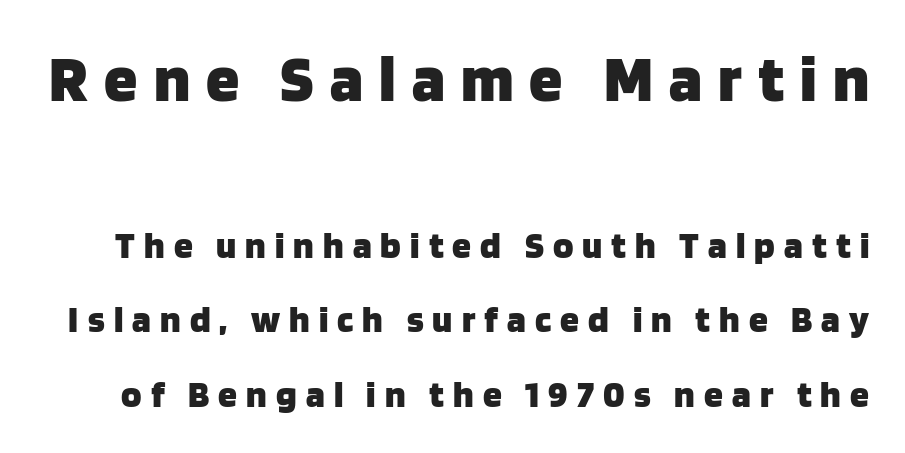
The image shows 67 px heavy sans-serif type, upright; set loose line spacing (1.96x), unusually wide letter spacing (+0.24 em), not underlined; the first (top) block is 1.76x larger; low stroke contrast and a large x-height.
